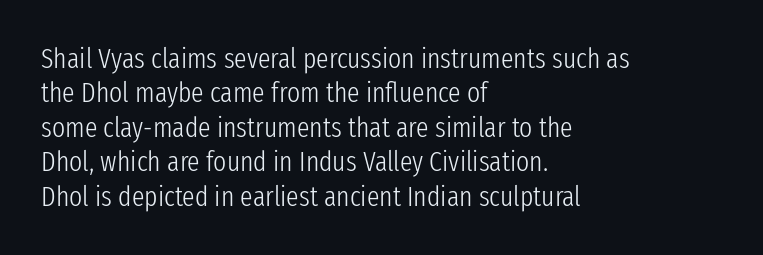
Q: Is the text bold? A: No.
Q: Is the text italic (slanted)? A: No, it is upright.
Q: Is the typeface a serif or a sans-serif typeface? A: Sans-serif.
Q: Is the text underlined? A: No.
Q: How is the paragraph aligned? A: Left-aligned.
Q: Is the spacing between letters normal or unusually wide? A: Normal.
Q: Width (condensed, normal, or wide)? A: Condensed.
Q: Stroke contrast? A: Low.
Q: x-height? A: Medium.
Q: Monospaced? A: No.
